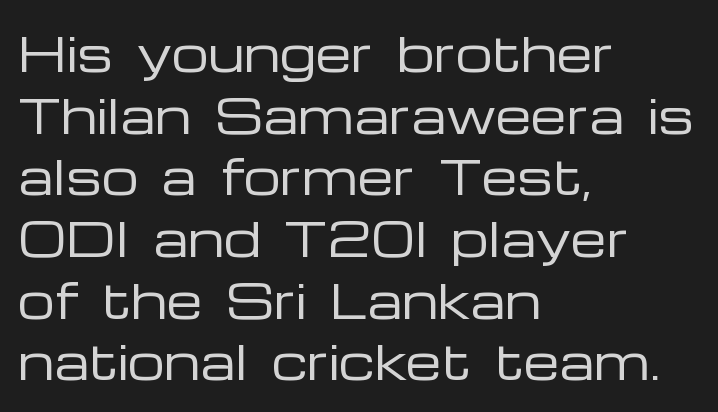
Evenly set lines give the paragraph a standard silhouette. The setting favours the left margin, as ordinary paragraphs usually do. When letters stand straight like this, we call the style roman or upright. These glyphs show unthickened strokes, regular width or finer.
